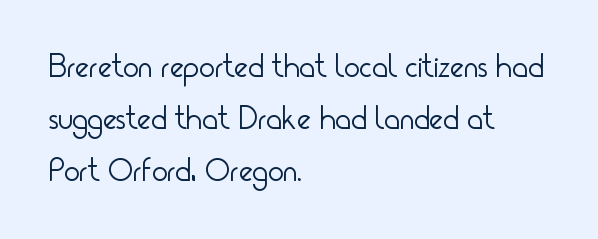
The image shows 33 px light, condensed sans-serif type, upright; set left-aligned, normal line spacing (1.57x), normal letter spacing, not underlined; low stroke contrast and a small x-height.
